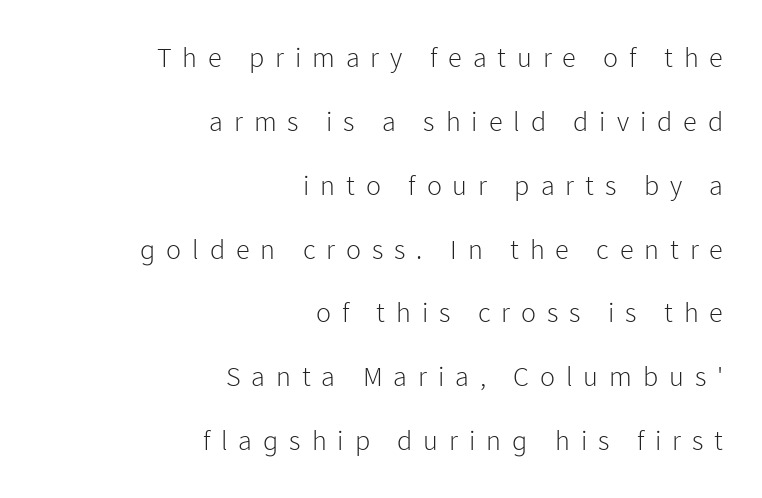
The image shows 28 px light sans-serif type, upright; set right-aligned, loose line spacing (2.28x), unusually wide letter spacing (+0.39 em), not underlined; low stroke contrast and a medium x-height.
